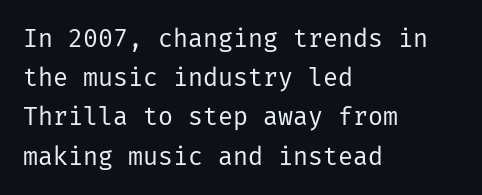
Is this a heavy cut? Hardly; it is regular or lighter. In CSS terms this would be text-align: left. Words appear dense and cohesive because spacing is normal. The gap between lines stays unmarked. Reading down the column, the eye jumps a familiar distance to each next line. This is roman type, the default non-slanted kind.
